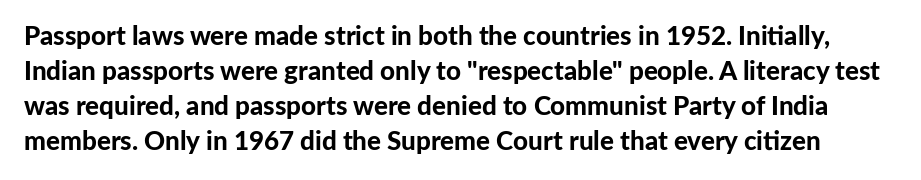
The passage shown is emphatically bold. Anything drawn beneath the words? Only blank space. Horizontal bands of white between lines are of average thickness. Italic: no, the glyphs are upright roman.
